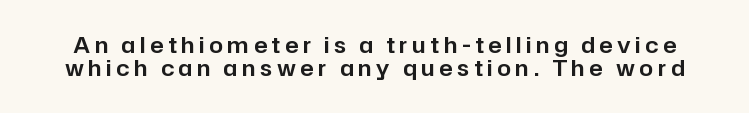
The line-height multiplier appears low, near solid setting. The axis of the letterforms is exactly vertical. Observe the wide spacing: letters keep a clear distance from each other. The specimen omits any rule beneath the text block's lines.
